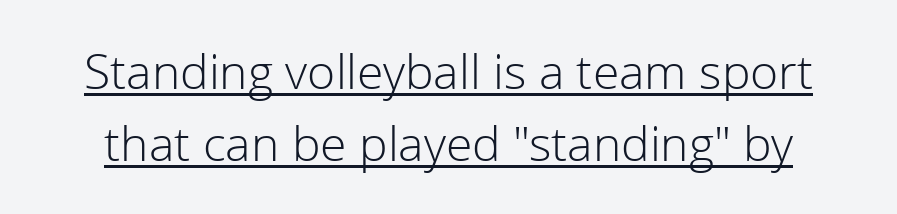
{"serif": "no", "italic": "no", "bold": "no", "weight": "light", "width": "normal", "x_height": "medium", "monospaced": "no", "underline": "yes", "line_spacing": "normal", "line_spacing_ratio": 1.51, "letter_spacing": "normal", "letter_spacing_em": 0.0, "glyph_px": 48}
